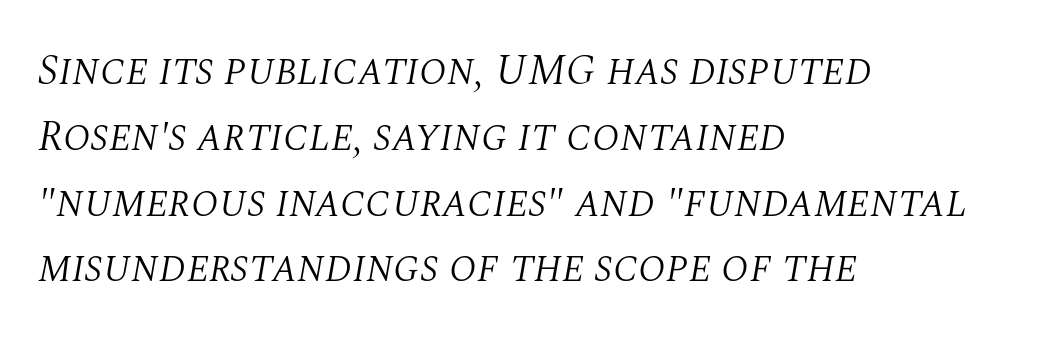
The compositor pushed each line to the left boundary. Stroke mass is kept to a normal reading level or below. Slanted lettering throughout. Lines of text with bare space underneath.
